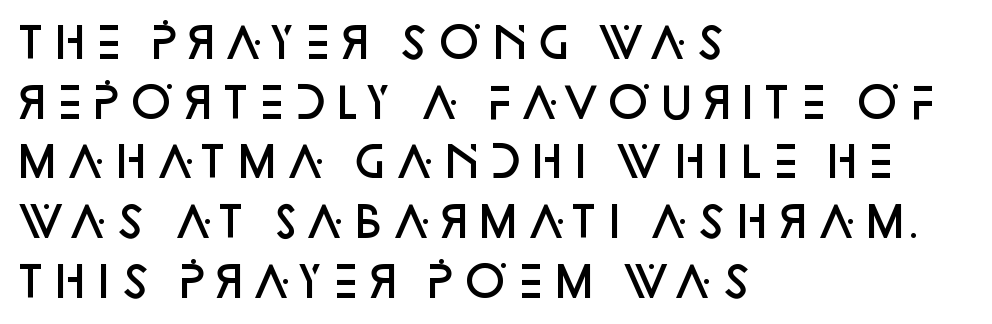
The image shows 42 px semibold sans-serif type, upright; set left-aligned, normal line spacing (1.42x), normal letter spacing, not underlined; low stroke contrast and a large x-height.
